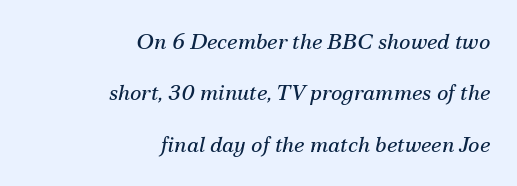
{"italic": "yes", "lean": "right", "slant_degrees": 12, "bold": "no", "underline": "no", "align": "right", "line_spacing": "loose", "line_spacing_ratio": 2.33, "letter_spacing": "normal", "letter_spacing_em": 0.0, "glyph_px": 22}
